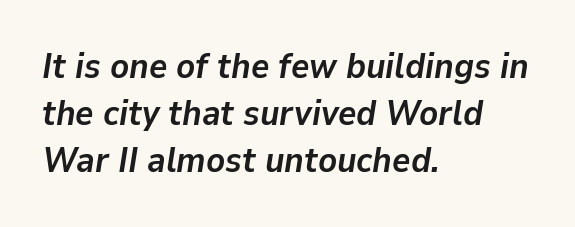
{"italic": "yes", "lean": "right", "slant_degrees": 9, "bold": "yes", "weight": "semibold", "width": "normal", "stroke_contrast": "low", "x_height": "medium", "monospaced": "no", "underline": "no", "align": "left", "line_spacing": "normal", "line_spacing_ratio": 1.34, "letter_spacing": "normal", "letter_spacing_em": 0.0, "glyph_px": 35}
